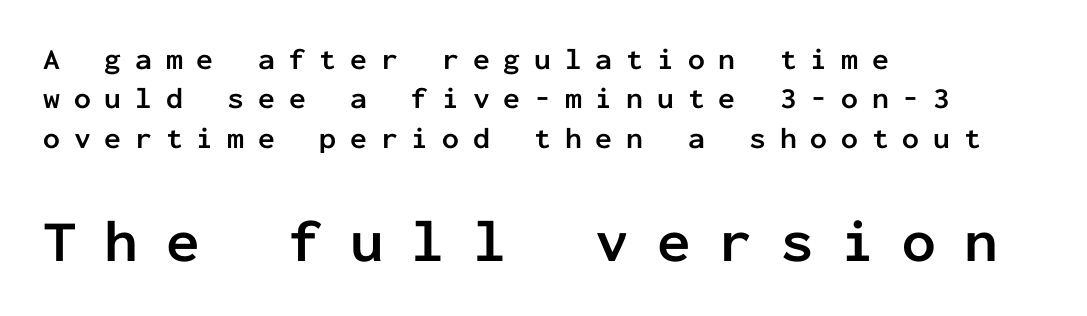
Q: Is the text bold? A: Yes.
Q: Is the text italic (slanted)? A: No, it is upright.
Q: Is the typeface a serif or a sans-serif typeface? A: Sans-serif.
Q: Is the text underlined? A: No.
Q: How is the paragraph aligned? A: Left-aligned.
Q: Is the spacing between letters normal or unusually wide? A: Unusually wide.
Q: Is the spacing between lines tight, normal or loose? A: Normal.
Q: Which block of text is set in a larger size, the first (top) or the second (bottom)? A: The second (bottom) one.
Q: Width (condensed, normal, or wide)? A: Normal.
Q: Stroke contrast? A: Low.
Q: x-height? A: Medium.
Q: Monospaced? A: Yes.
